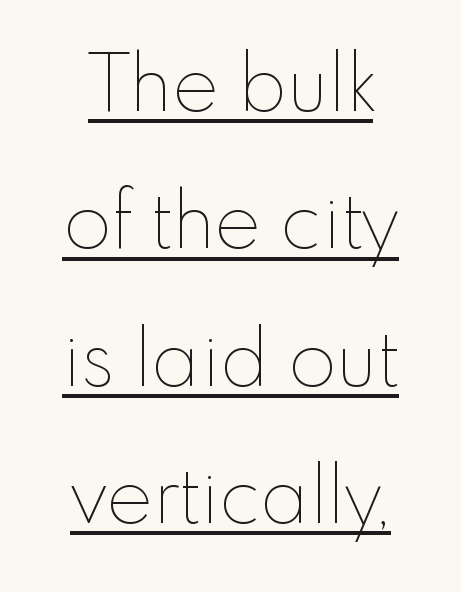
Q: Is the text bold? A: No.
Q: Is the text italic (slanted)? A: No, it is upright.
Q: Is the text underlined? A: Yes.
Q: Is the spacing between letters normal or unusually wide? A: Normal.
Q: Width (condensed, normal, or wide)? A: Normal.
Q: Stroke contrast? A: Low.
Q: x-height? A: Small.
Q: Monospaced? A: No.
